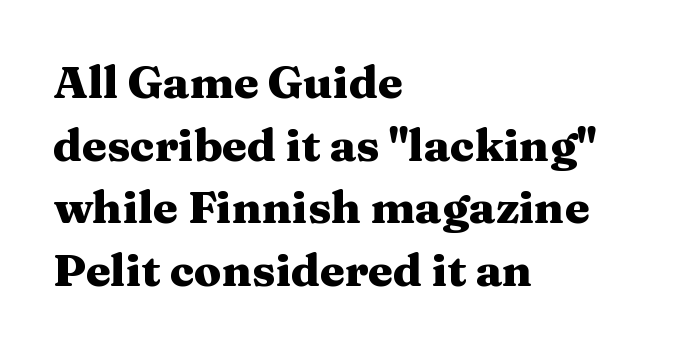
Q: Is the text bold? A: Yes.
Q: Is the text italic (slanted)? A: No, it is upright.
Q: Is the typeface a serif or a sans-serif typeface? A: Serif.
Q: Is the text underlined? A: No.
Q: How is the paragraph aligned? A: Left-aligned.
Q: Is the spacing between letters normal or unusually wide? A: Normal.
Q: Is the spacing between lines tight, normal or loose? A: Normal.
Q: Width (condensed, normal, or wide)? A: Wide.
Q: Stroke contrast? A: Medium.
Q: x-height? A: Medium.
Q: Monospaced? A: No.
